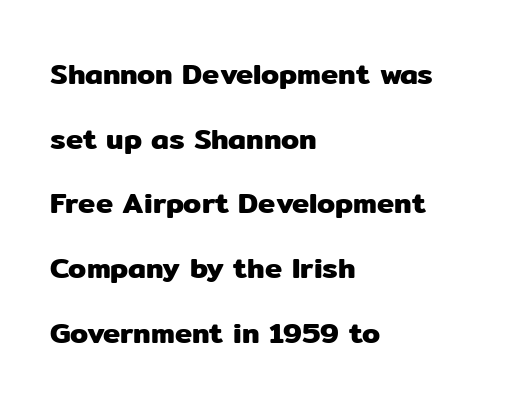
The image shows 29 px sans-serif type, upright; set left-aligned, loose line spacing (2.23x), normal letter spacing, not underlined; low stroke contrast and a medium x-height.
